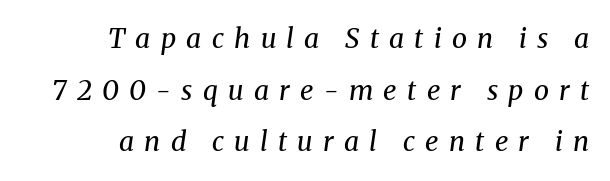
The image shows 27 px text type, italic (leaning right); set right-aligned, loose line spacing (1.91x), unusually wide letter spacing (+0.38 em), not underlined.
